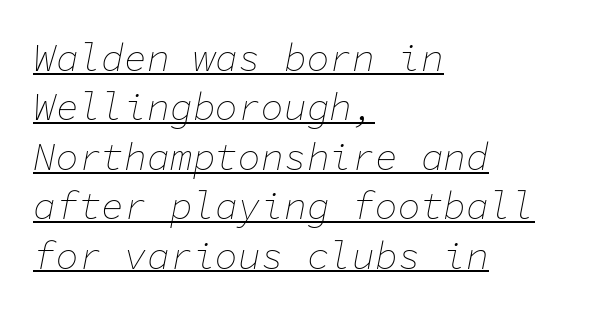
Q: Is the text bold? A: No.
Q: Is the text italic (slanted)? A: Yes, it leans right by about 11 degrees.
Q: Is the text underlined? A: Yes.
Q: How is the paragraph aligned? A: Left-aligned.
Q: Is the spacing between letters normal or unusually wide? A: Normal.
Q: Is the spacing between lines tight, normal or loose? A: Normal.
Q: Width (condensed, normal, or wide)? A: Normal.
Q: Stroke contrast? A: Low.
Q: x-height? A: Medium.
Q: Monospaced? A: Yes.
